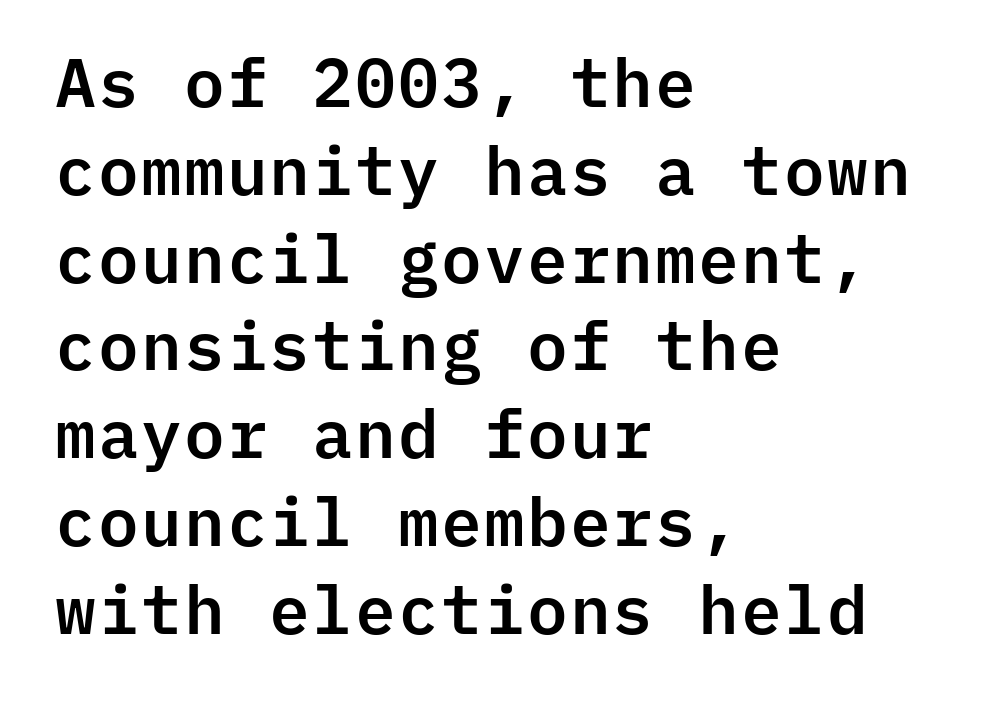
Q: Is the text italic (slanted)? A: No, it is upright.
Q: Is the typeface a serif or a sans-serif typeface? A: Sans-serif.
Q: Is the text underlined? A: No.
Q: How is the paragraph aligned? A: Left-aligned.
Q: Is the spacing between letters normal or unusually wide? A: Normal.
Q: Is the spacing between lines tight, normal or loose? A: Normal.
Q: Width (condensed, normal, or wide)? A: Normal.
Q: Stroke contrast? A: Low.
Q: x-height? A: Medium.
Q: Monospaced? A: Yes.
